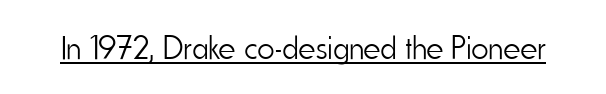
{"serif": "no", "italic": "no", "bold": "no", "weight": "light", "width": "condensed", "stroke_contrast": "low", "x_height": "small", "monospaced": "no", "underline": "yes", "letter_spacing": "normal", "letter_spacing_em": 0.0, "glyph_px": 33}
